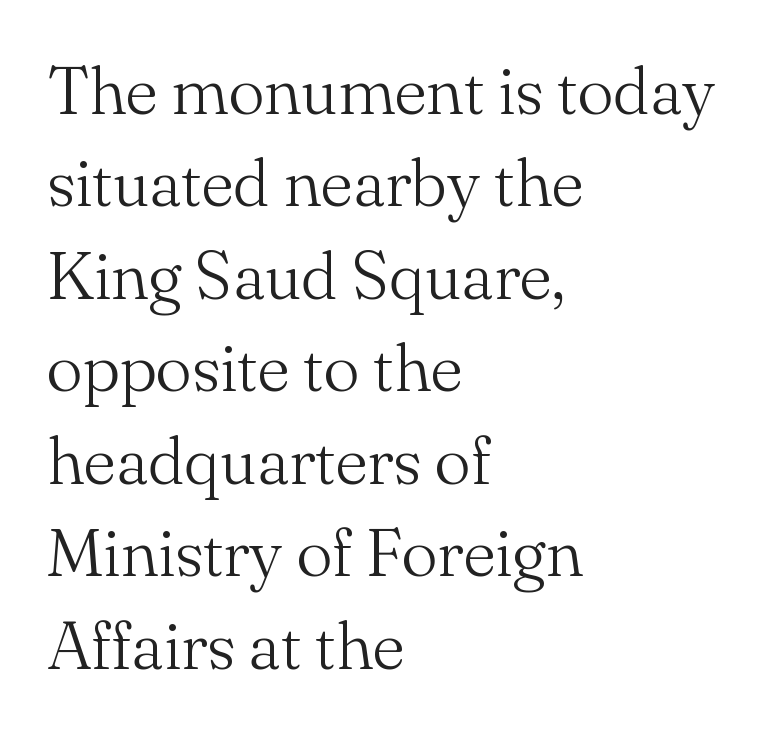
Every stem runs plumb, perpendicular to the baseline. The weight would be labelled regular, book, light, or lighter still. The rendering anchors every line to the left-hand side. The rendering uses natural spacing where letterforms have individual widths. The space between consecutive lines is moderate.
